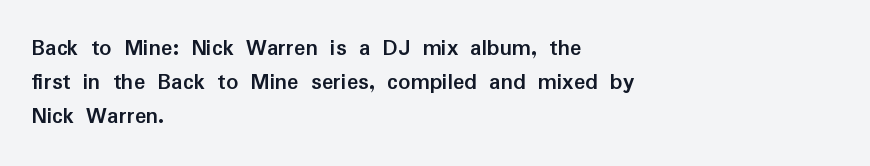
Q: Is the text bold? A: Yes.
Q: Is the text italic (slanted)? A: No, it is upright.
Q: Is the text underlined? A: No.
Q: How is the paragraph aligned? A: Left-aligned.
Q: Is the spacing between letters normal or unusually wide? A: Normal.
Q: Is the spacing between lines tight, normal or loose? A: Normal.
